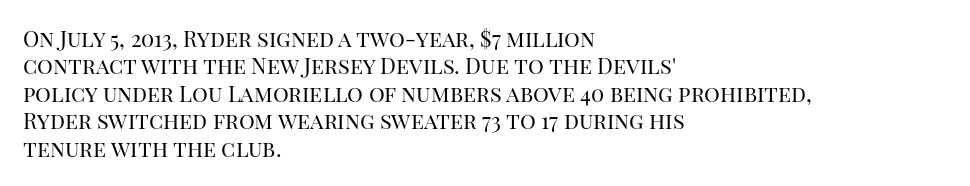
Counters stay open thanks to moderate or lighter strokes. All the whitespace from short lines collects on the right. Normally led — the rows are evenly, conventionally spaced. The glyphs are unaccompanied by any horizontal stroke below them.
